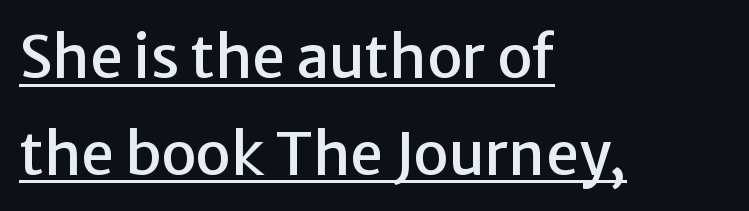
{"serif": "no", "italic": "no", "width": "normal", "stroke_contrast": "low", "x_height": "medium", "monospaced": "no", "underline": "yes", "align": "left", "line_spacing": "normal", "line_spacing_ratio": 1.64, "letter_spacing": "normal", "letter_spacing_em": 0.0, "glyph_px": 59}
